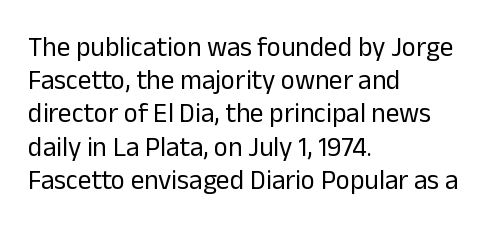
The image shows 27 px text type, upright; set left-aligned, line spacing 1.23x, normal letter spacing, not underlined.
